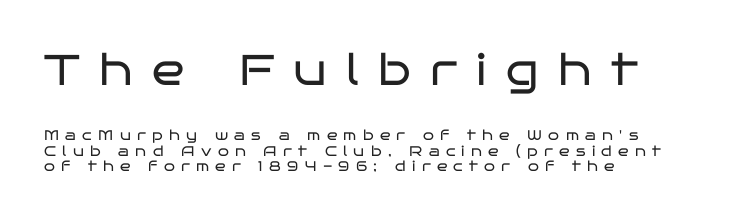
The image shows 43 px regular-weight, wide sans-serif type, upright; set left-aligned, tight line spacing (1.11x), unusually wide letter spacing (+0.45 em), not underlined; the first (top) block is 3.07x larger; low stroke contrast and a large x-height.
